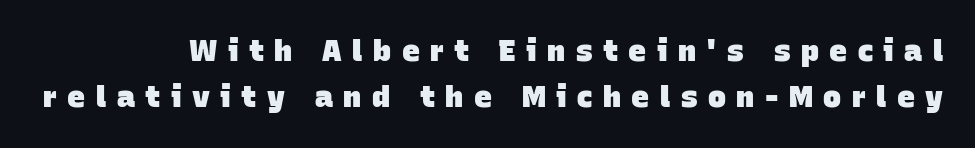
Q: Is the text bold? A: Yes.
Q: Is the typeface a serif or a sans-serif typeface? A: Sans-serif.
Q: Is the text underlined? A: No.
Q: Is the spacing between letters normal or unusually wide? A: Unusually wide.
Q: Is the spacing between lines tight, normal or loose? A: Normal.
Q: Width (condensed, normal, or wide)? A: Normal.
Q: Stroke contrast? A: Low.
Q: x-height? A: Large.
Q: Monospaced? A: No.
